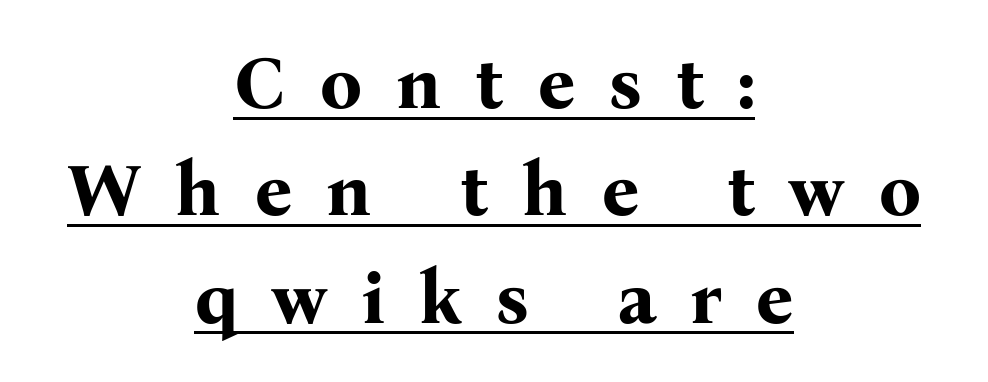
How are the letters spaced? Widely, with obvious added tracking. Layout note: lines centered. The font's upright variant was chosen for this text. Spacing verdict: proportional, widths tailored to each character. Vertically, the passage feels balanced, rows spaced as you'd expect.
